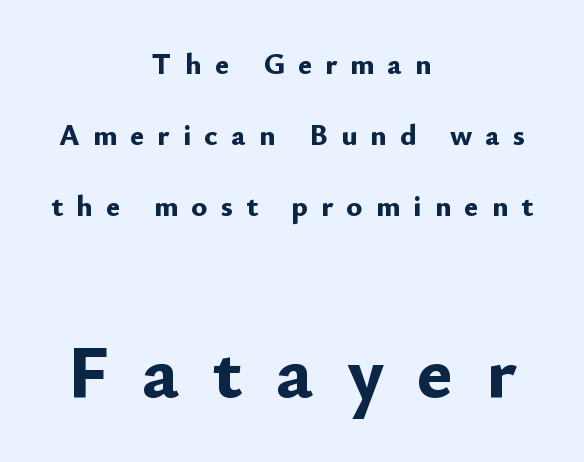
These lines were composed using upright roman letters. The lines are spread far apart with generous leading. The typeface chosen for these lines omits serifs. Varying glyph widths throughout — classic text-font behaviour. The space beneath each line is pristine and unruled.
